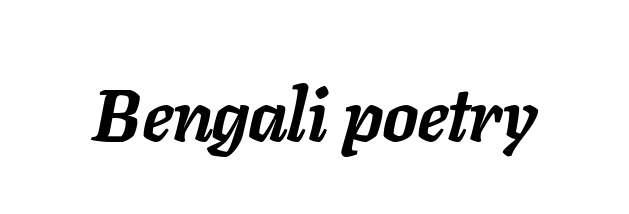
Q: Is the text bold? A: Yes.
Q: Is the text italic (slanted)? A: Yes, it leans right by about 11 degrees.
Q: Is the text underlined? A: No.
Q: Is the spacing between letters normal or unusually wide? A: Normal.
Q: Width (condensed, normal, or wide)? A: Normal.
Q: Stroke contrast? A: Low.
Q: x-height? A: Medium.
Q: Monospaced? A: No.
